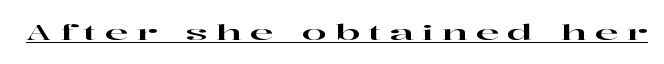
The passage shown is underscored from start to finish. This sample uses expanded letter spacing, leaving extra air between glyphs. Italic: no, the glyphs are upright roman.
